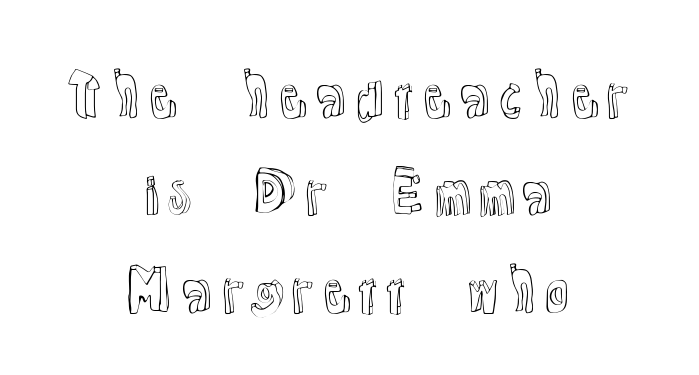
The image shows 55 px text type, upright; set centered, line spacing 1.77x, normal letter spacing, not underlined; a medium x-height.
